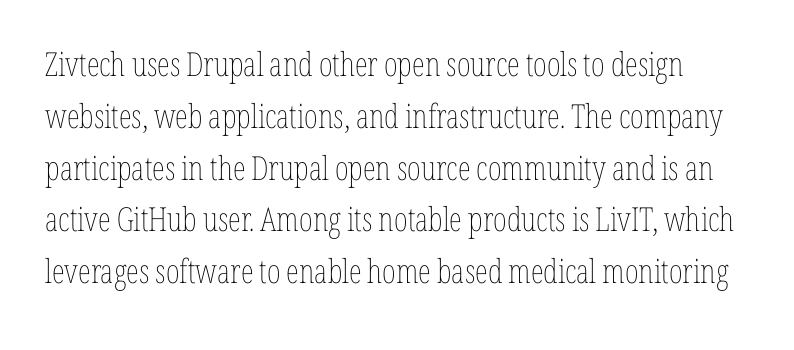
Q: Is the text bold? A: No.
Q: Is the text italic (slanted)? A: No, it is upright.
Q: Is the text underlined? A: No.
Q: Is the spacing between letters normal or unusually wide? A: Normal.
Q: Is the spacing between lines tight, normal or loose? A: Normal.
Q: Width (condensed, normal, or wide)? A: Condensed.
Q: Stroke contrast? A: Low.
Q: x-height? A: Medium.
Q: Monospaced? A: No.
